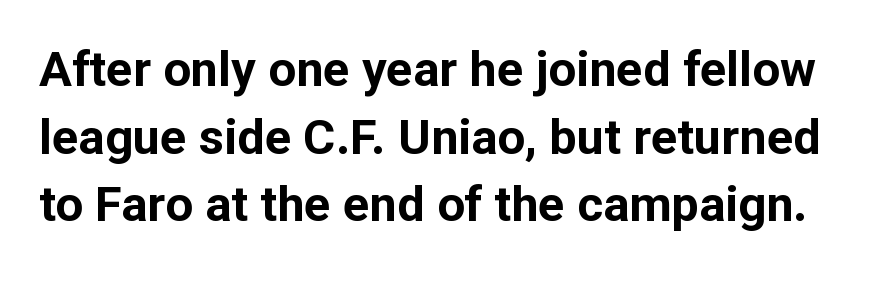
{"serif": "no", "italic": "no", "bold": "yes", "weight": "bold", "width": "normal", "stroke_contrast": "low", "x_height": "medium", "monospaced": "no", "underline": "no", "line_spacing": "normal", "line_spacing_ratio": 1.38, "letter_spacing": "normal", "letter_spacing_em": 0.0, "glyph_px": 49}
